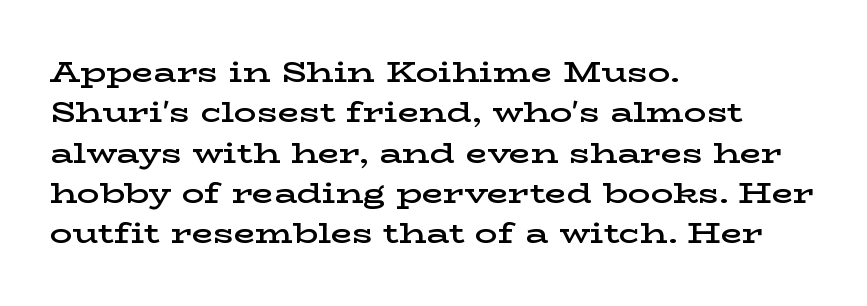
Q: Is the text bold? A: Semi-bold.
Q: Is the text italic (slanted)? A: No, it is upright.
Q: Is the typeface a serif or a sans-serif typeface? A: Serif.
Q: Is the text underlined? A: No.
Q: How is the paragraph aligned? A: Left-aligned.
Q: Is the spacing between letters normal or unusually wide? A: Normal.
Q: Is the spacing between lines tight, normal or loose? A: Normal.
Q: Width (condensed, normal, or wide)? A: Wide.
Q: Stroke contrast? A: Low.
Q: x-height? A: Medium.
Q: Monospaced? A: No.
